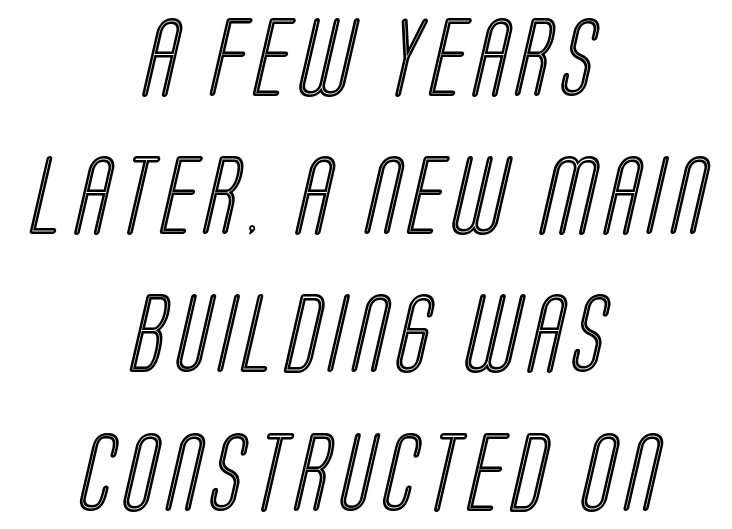
The image shows 79 px condensed type; set centered, line spacing 1.75x, not underlined; a large x-height.
